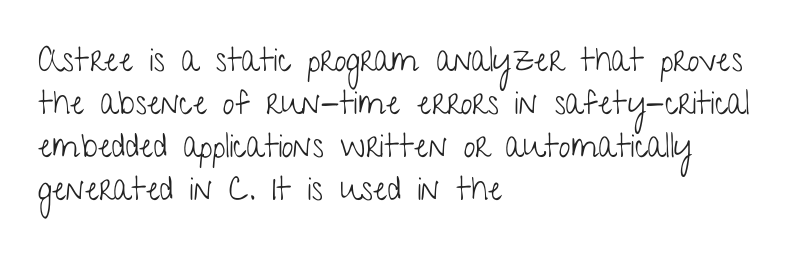
The image shows 33 px light, condensed sans-serif type, upright; set left-aligned, normal line spacing (1.3x), normal letter spacing, not underlined; low stroke contrast and a medium x-height.
